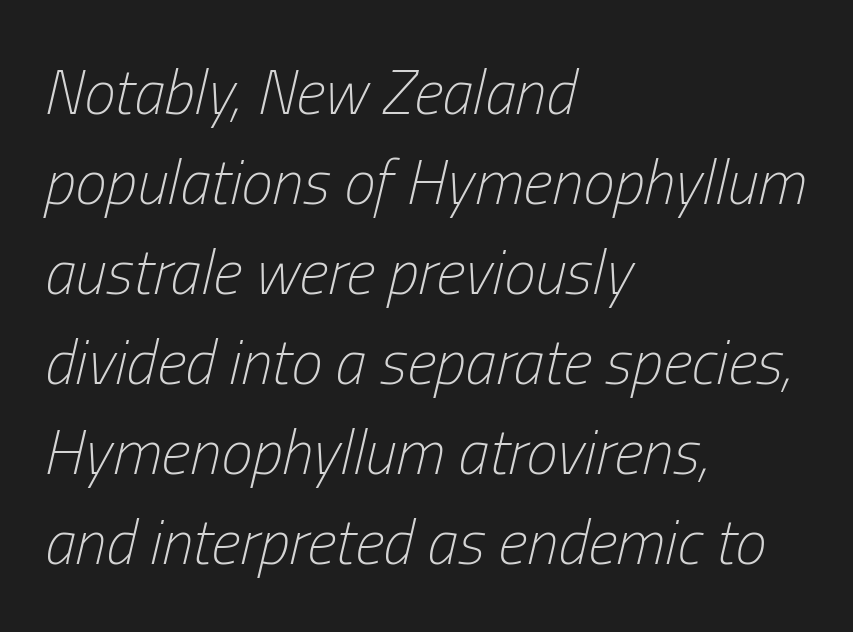
The image shows 63 px light, condensed type, italic (leaning right); set left-aligned, normal line spacing (1.43x), normal letter spacing, not underlined; low stroke contrast and a medium x-height.
